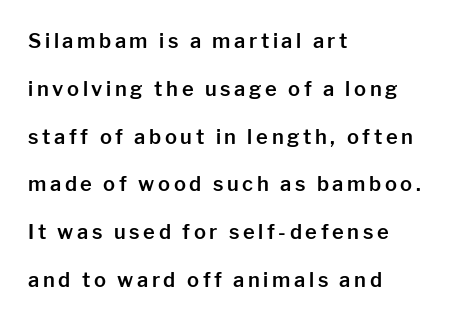
Q: Is the text italic (slanted)? A: No, it is upright.
Q: Is the text underlined? A: No.
Q: How is the paragraph aligned? A: Left-aligned.
Q: Is the spacing between lines tight, normal or loose? A: Loose.
